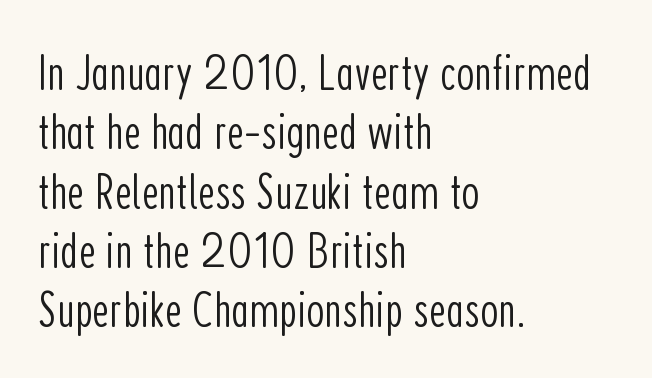
{"serif": "no", "italic": "no", "bold": "no", "weight": "light", "width": "condensed", "stroke_contrast": "low", "x_height": "medium", "monospaced": "no", "underline": "no", "align": "left", "line_spacing": "tight", "line_spacing_ratio": 1.14, "letter_spacing": "normal", "letter_spacing_em": 0.0, "glyph_px": 52}
